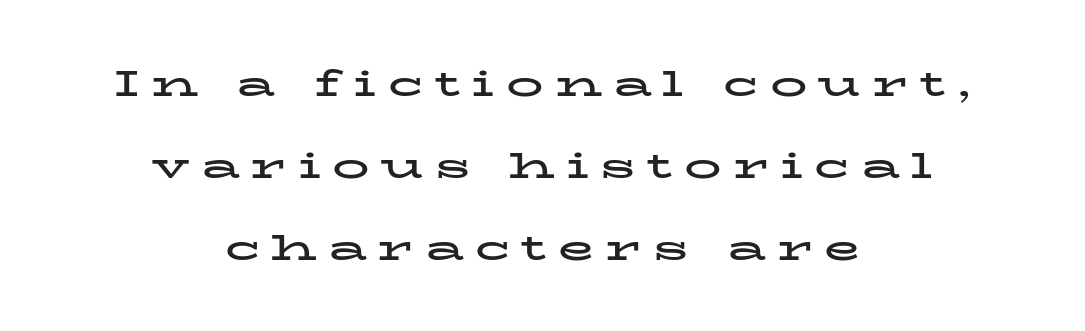
A centered setting, common on invitations and titles, is used for this passage. Characters remain perfectly vertical along every line. Bare-footed words on every line. This sample has the flowing, uneven cadence of proportional lettering. I'd call this a serif setting — the letters wear small feet.
